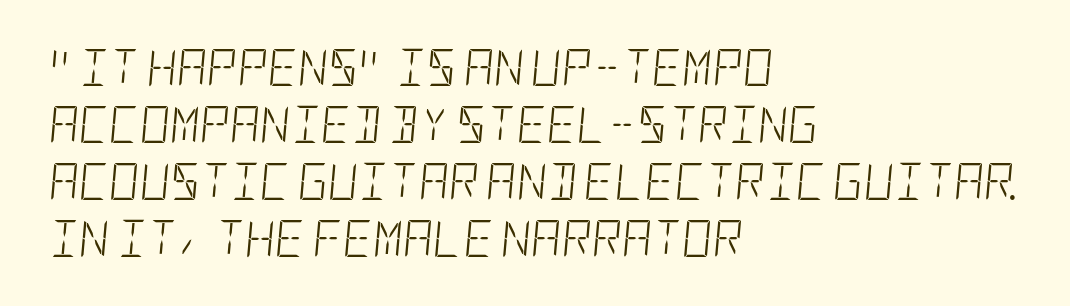
Clear beneath every line of the passage. These lines keep a tight, regular rhythm from letter to letter. This block has exactly the height ordinary leading produces. Every character sits at an angle, as italics do.
